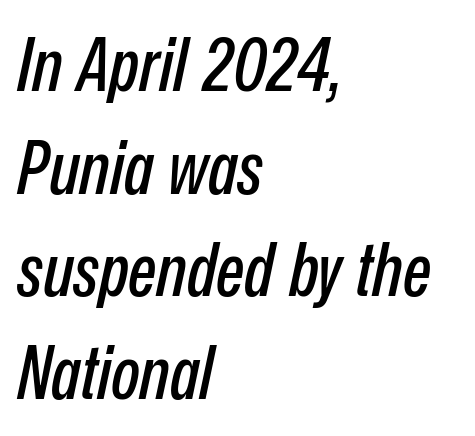
Lines of text with bare space underneath. The rag falls on the right side of this text block. Rendered with sloped, italic letterforms. The rendering uses a moderate line-height, typical for paragraphs. Standard letterfit; no display-style spreading of the glyphs. The rendering uses natural spacing where letterforms have individual widths.
